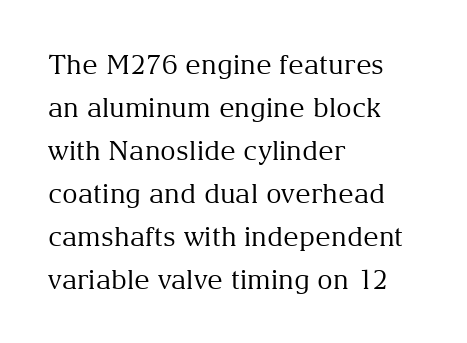
Q: Is the text bold? A: No.
Q: Is the text italic (slanted)? A: No, it is upright.
Q: Is the text underlined? A: No.
Q: How is the paragraph aligned? A: Left-aligned.
Q: Is the spacing between letters normal or unusually wide? A: Normal.
Q: Is the spacing between lines tight, normal or loose? A: Normal.
